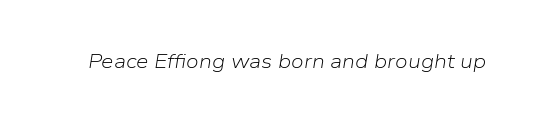
This sample uses plain, unmodified letter spacing. The text carries the slant typical of an italic or oblique font. The characters are drawn with everyday or finer stroke widths. Has an underline been added? It has not.
